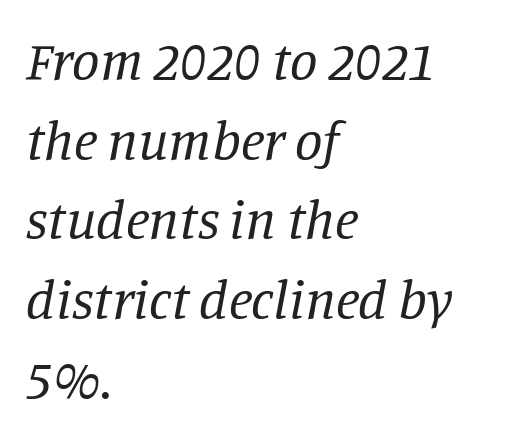
{"serif": "yes", "italic": "yes", "lean": "right", "slant_degrees": 11, "bold": "no", "weight": "regular", "width": "normal", "stroke_contrast": "low", "x_height": "large", "monospaced": "no", "underline": "no", "align": "left", "line_spacing": "normal", "line_spacing_ratio": 1.45, "letter_spacing": "normal", "letter_spacing_em": 0.0, "glyph_px": 55}
